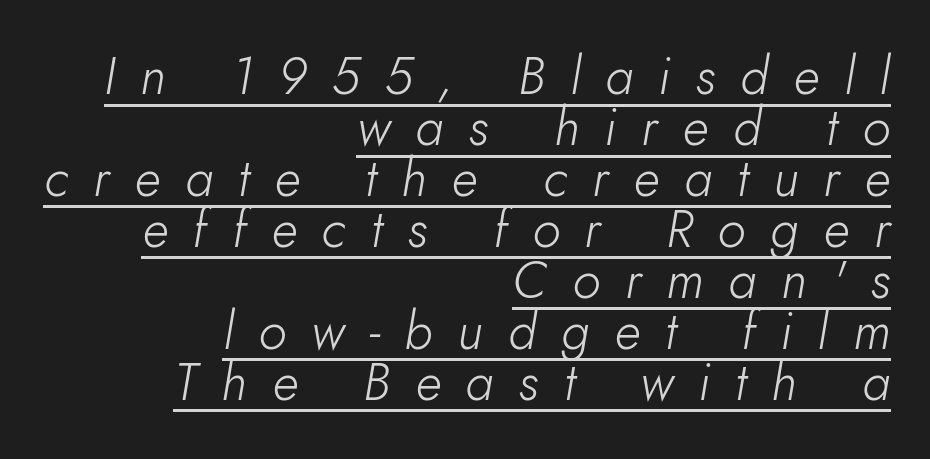
The image shows 52 px light type, italic (leaning right); set right-aligned, tight line spacing (0.98x), unusually wide letter spacing (+0.48 em), underlined; low stroke contrast and a small x-height.
